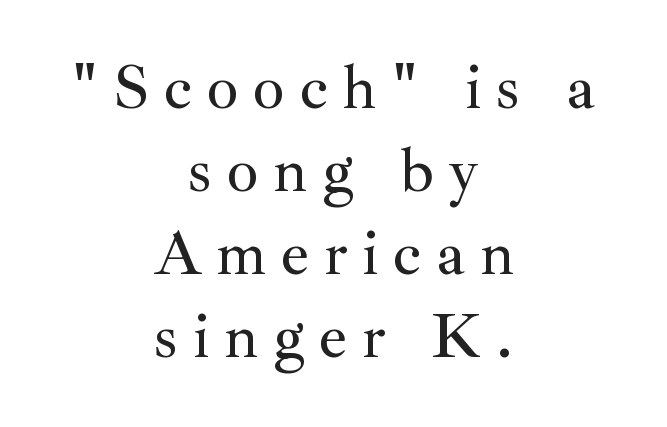
A typesetter would label this face a serif. The glyphs are unaccompanied by any horizontal stroke below them. What stands out about the letter spacing? Its width — letters are far apart. Centered paragraph, ragged on both sides.
